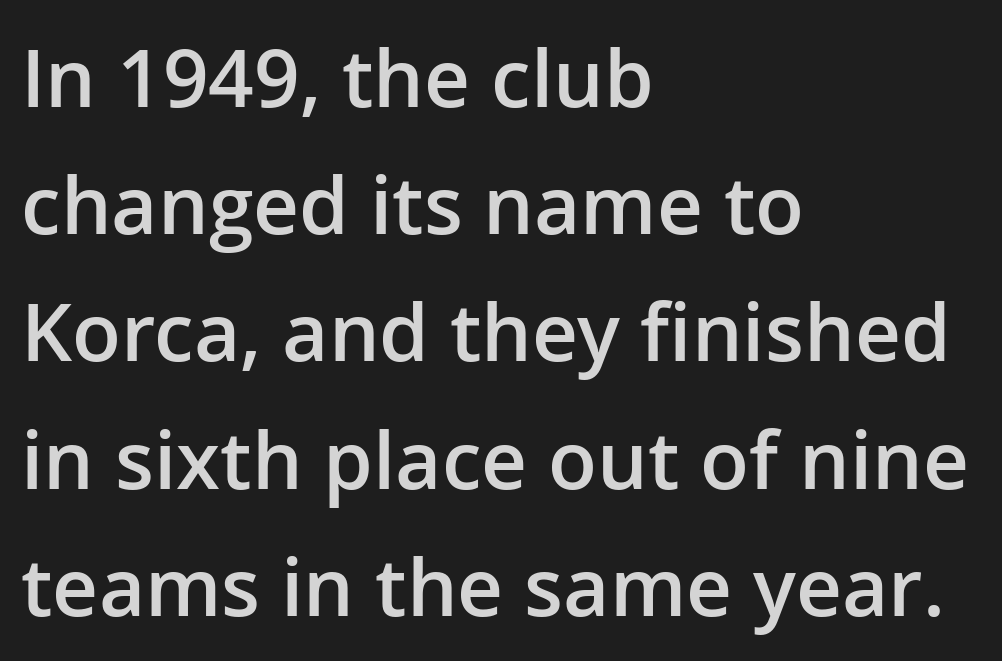
Ordinary non-slanted type is in use. Layout note: lines flush left. Unlike a traditional serif, this face leaves its strokes unadorned. The tracking reads as untouched default to a designer's eye. A bare baseline throughout the passage.
